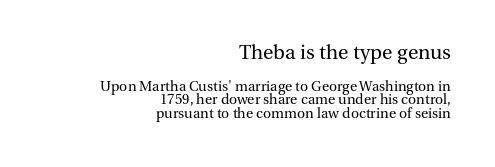
{"italic": "no", "bold": "no", "underline": "no", "align": "right", "line_spacing": "tight", "line_spacing_ratio": 0.98, "letter_spacing": "normal", "letter_spacing_em": 0.0, "larger_block": "first", "size_ratio": 1.43, "glyph_px": 20}
